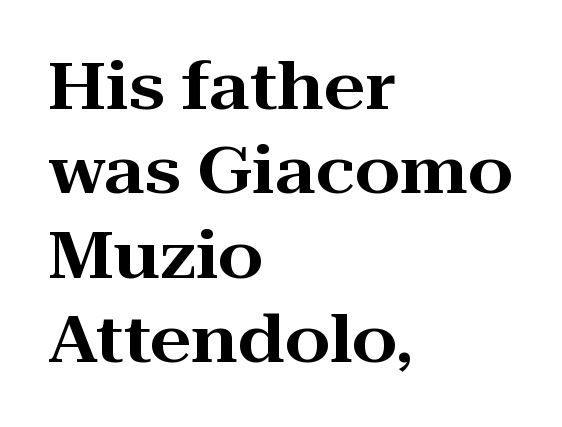
The rag falls on the right side of this text block. Type style note: has serifs. Notice how descenders clear the ascenders below comfortably — that's standard leading. Students, note that the glyphs here touch the page at normal intervals. The letters advance in unequal steps, a hallmark of proportional type. The lettering stays uniformly vertical, giving the passage a roman look.
